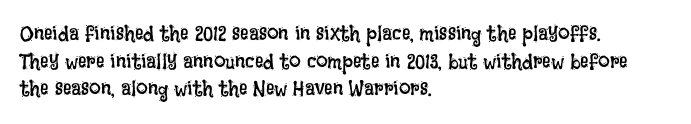
Q: Is the text bold? A: No.
Q: Is the text italic (slanted)? A: No, it is upright.
Q: Is the text underlined? A: No.
Q: How is the paragraph aligned? A: Left-aligned.
Q: Is the spacing between letters normal or unusually wide? A: Normal.
Q: Is the spacing between lines tight, normal or loose? A: Normal.
